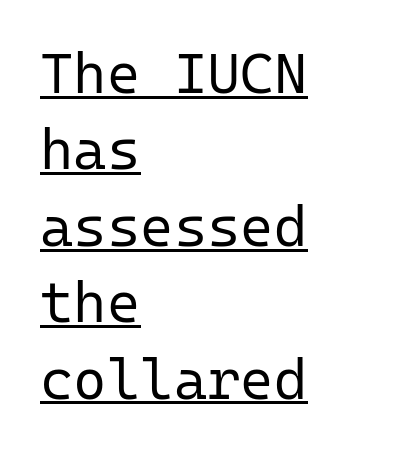
Q: Is the text bold? A: No.
Q: Is the text italic (slanted)? A: No, it is upright.
Q: Is the typeface a serif or a sans-serif typeface? A: Sans-serif.
Q: Is the text underlined? A: Yes.
Q: How is the paragraph aligned? A: Left-aligned.
Q: Is the spacing between letters normal or unusually wide? A: Normal.
Q: Is the spacing between lines tight, normal or loose? A: Normal.
Q: Width (condensed, normal, or wide)? A: Normal.
Q: Stroke contrast? A: Low.
Q: x-height? A: Medium.
Q: Monospaced? A: Yes.
